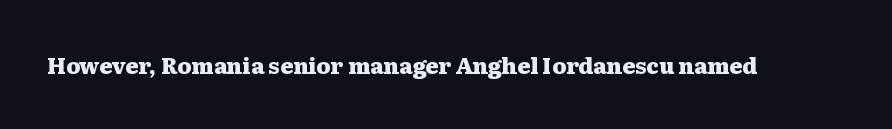
The image shows 22 px bold type, upright; set normal letter spacing, not underlined.
